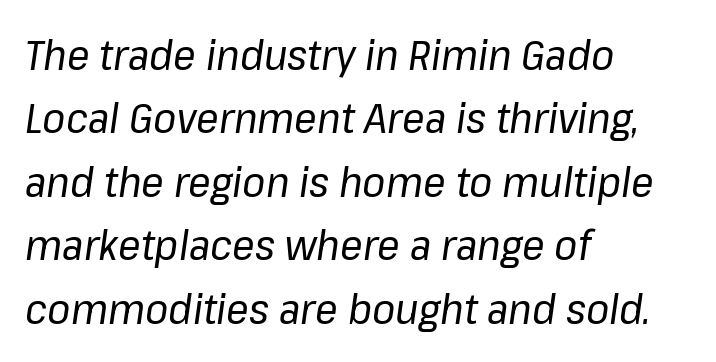
The image shows 42 px regular-weight type, italic (leaning right); set left-aligned, normal line spacing (1.51x), normal letter spacing, not underlined; low stroke contrast and a medium x-height.
